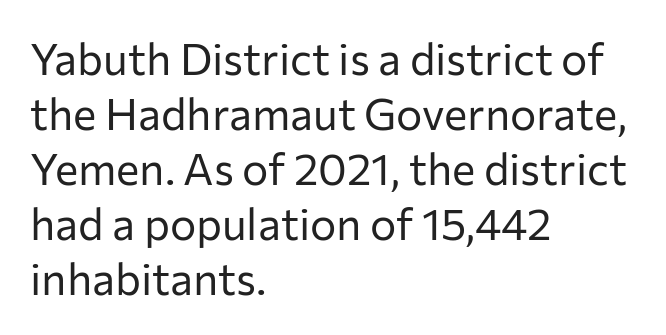
Q: Is the text bold? A: No.
Q: Is the text italic (slanted)? A: No, it is upright.
Q: Is the typeface a serif or a sans-serif typeface? A: Sans-serif.
Q: Is the text underlined? A: No.
Q: How is the paragraph aligned? A: Left-aligned.
Q: Is the spacing between letters normal or unusually wide? A: Normal.
Q: Is the spacing between lines tight, normal or loose? A: Normal.
Q: Width (condensed, normal, or wide)? A: Normal.
Q: Stroke contrast? A: Low.
Q: x-height? A: Medium.
Q: Monospaced? A: No.
